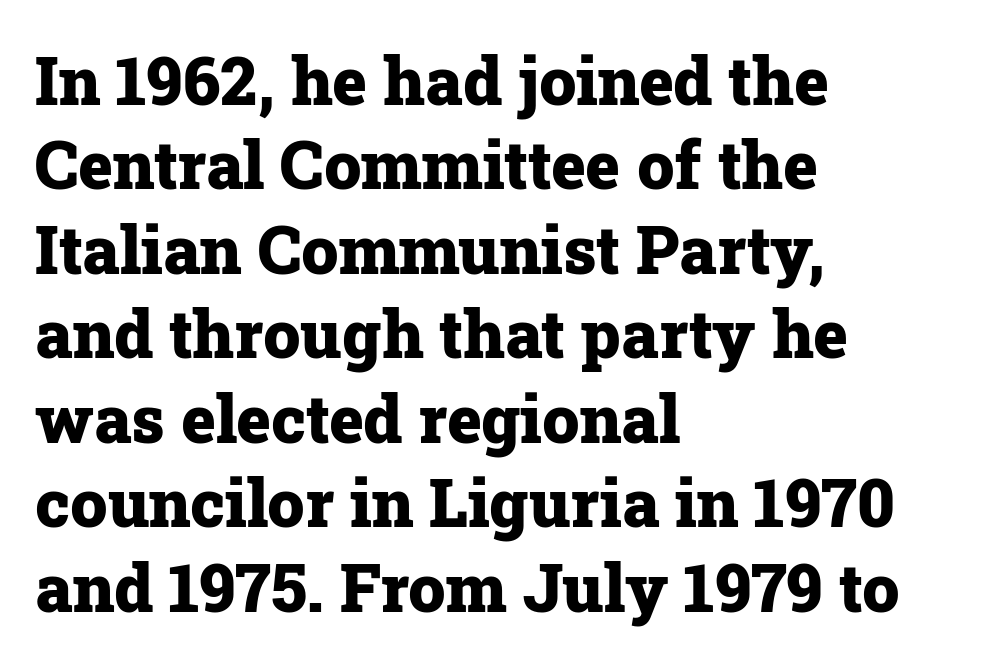
Honestly, the letter spacing is just normal — you wouldn't notice it. The specimen reads as upright at a glance. The gap between lines stays unmarked. A serif font was chosen for this passage.
